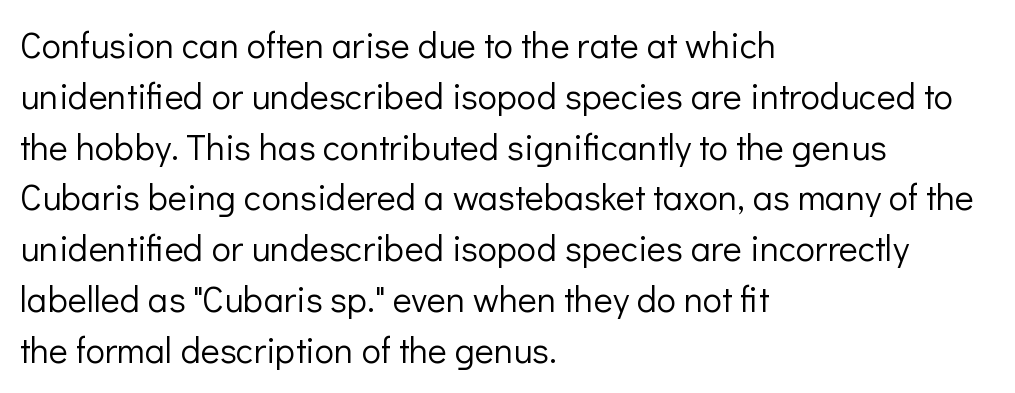
The image shows 36 px light sans-serif type, upright; set left-aligned, normal line spacing (1.41x), normal letter spacing, not underlined; low stroke contrast and a medium x-height.
